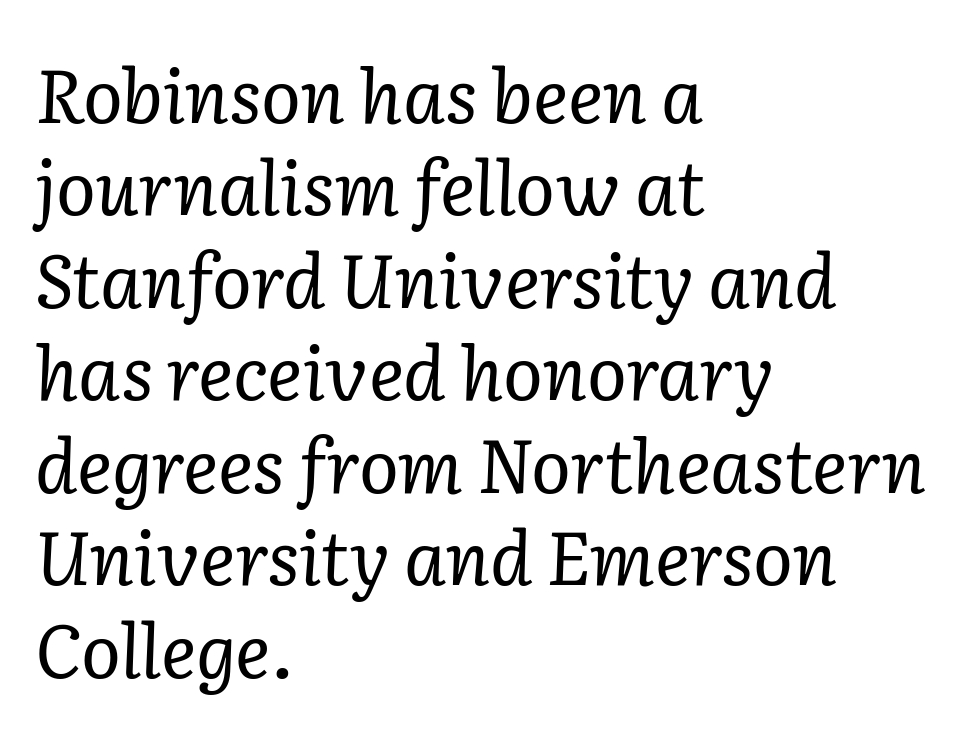
The image shows 74 px regular-weight serif type, italic (leaning right); set left-aligned, normal line spacing (1.25x), normal letter spacing, not underlined; low stroke contrast and a medium x-height.
